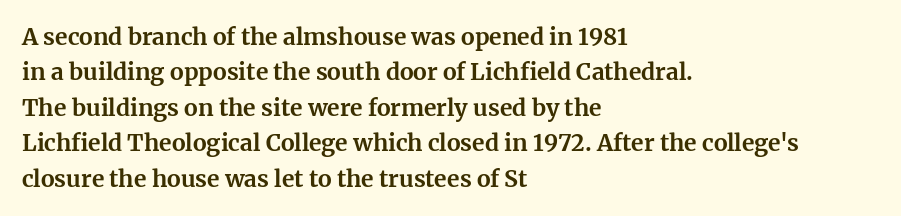
The strip under each line holds only bare page. The designer left line spacing at the default. Typeset ragged right — the left edge is the straight one. Heavy-handed strokes throughout: this text is bold.
